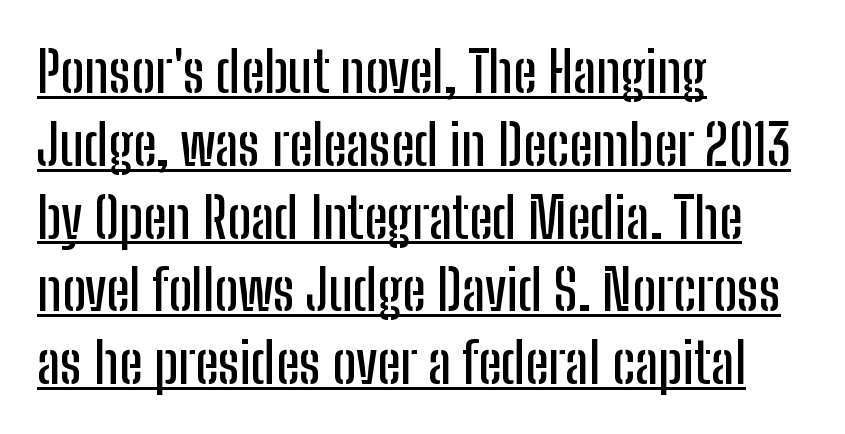
{"serif": "no", "italic": "no", "width": "condensed", "stroke_contrast": "low", "x_height": "medium", "monospaced": "no", "underline": "yes", "align": "left", "line_spacing": "normal", "line_spacing_ratio": 1.3, "letter_spacing": "normal", "letter_spacing_em": 0.0, "glyph_px": 56}
